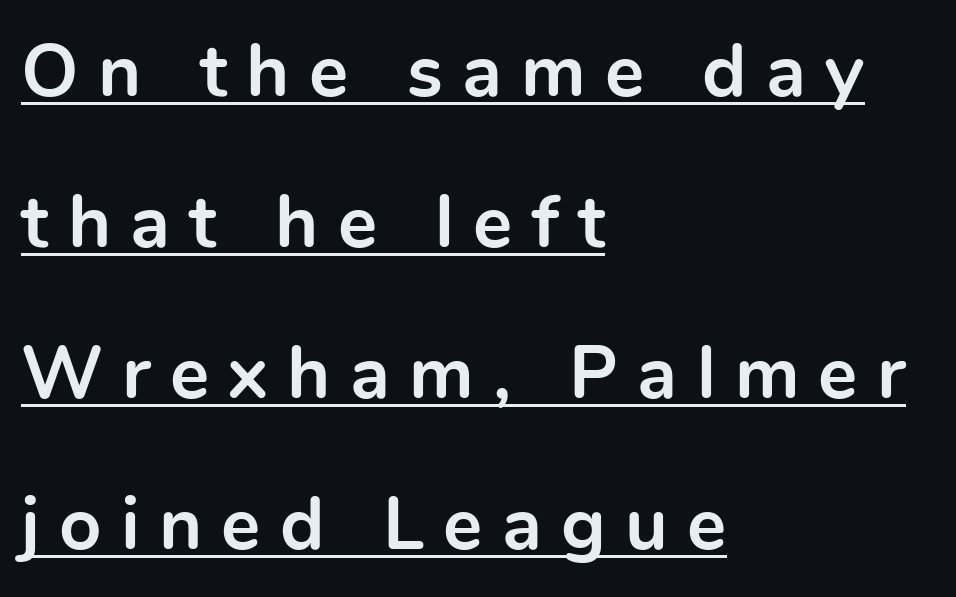
{"serif": "no", "italic": "no", "bold": "yes", "weight": "bold", "width": "normal", "x_height": "medium", "monospaced": "no", "underline": "yes", "align": "left", "line_spacing": "loose", "line_spacing_ratio": 2.04, "letter_spacing": "wide", "letter_spacing_em": 0.26, "glyph_px": 74}
